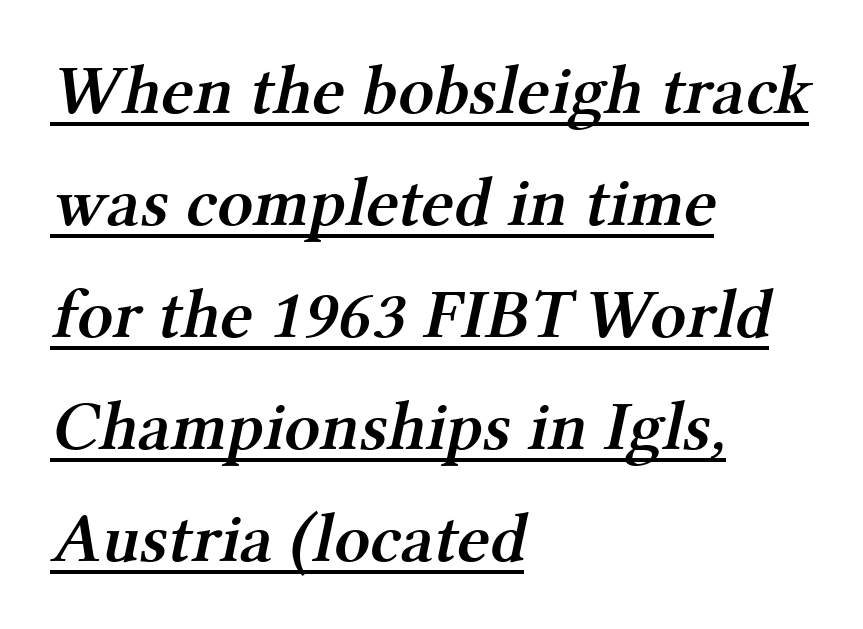
Q: Is the text bold? A: Semi-bold.
Q: Is the typeface a serif or a sans-serif typeface? A: Serif.
Q: Is the text underlined? A: Yes.
Q: How is the paragraph aligned? A: Left-aligned.
Q: Is the spacing between letters normal or unusually wide? A: Normal.
Q: Is the spacing between lines tight, normal or loose? A: Normal.
Q: Width (condensed, normal, or wide)? A: Normal.
Q: Stroke contrast? A: Medium.
Q: x-height? A: Medium.
Q: Monospaced? A: No.
